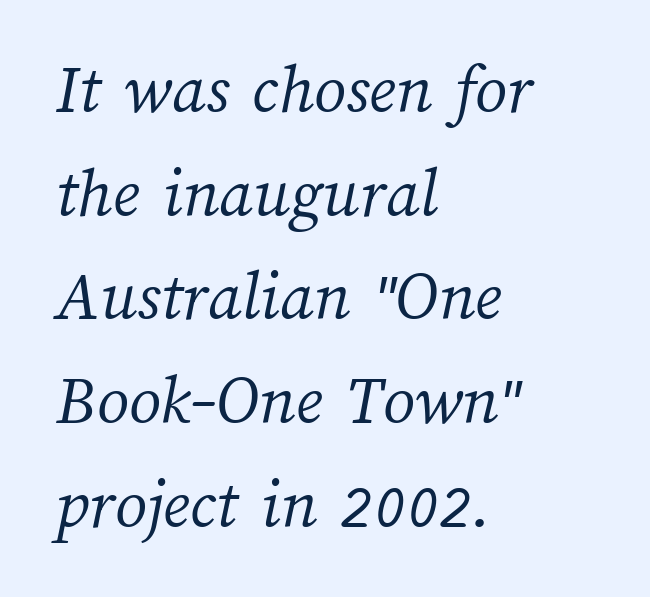
{"bold": "no", "weight": "light", "width": "normal", "stroke_contrast": "medium", "x_height": "medium", "monospaced": "no", "underline": "no", "align": "left", "line_spacing": "normal", "line_spacing_ratio": 1.46, "letter_spacing": "normal", "letter_spacing_em": 0.0, "glyph_px": 71}
